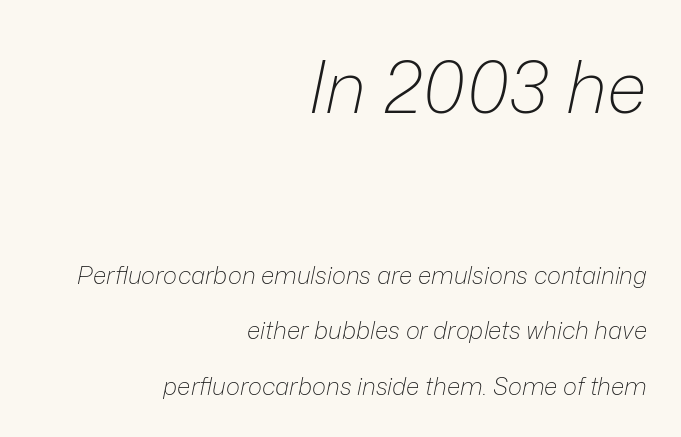
The image shows 72 px light type, italic (leaning right); set right-aligned, loose line spacing (2.3x), normal letter spacing, not underlined; the first (top) block is 3.0x larger; low stroke contrast and a medium x-height.
